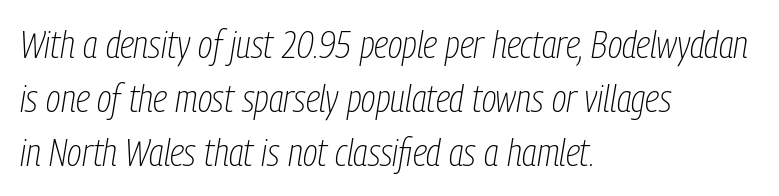
You could not count columns in this text — the font is proportionally spaced. A typesetter would call this zero additional tracking. Each row of text sits above clean, open space. Quick note: italic. Line spacing here is normal.
